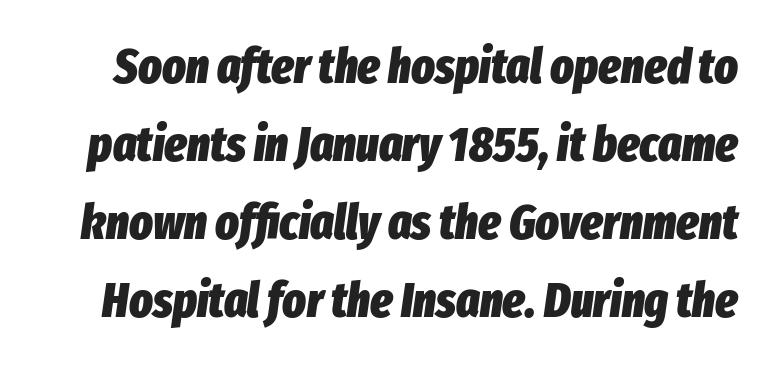
Anything drawn beneath the words? Only blank space. Students, note that the glyphs here touch the page at normal intervals. Set as a true bold cut, around the 700 mark. Does the leading feel generous? No, just average. Character widths vary here, with narrow letters taking less room than wide ones.
